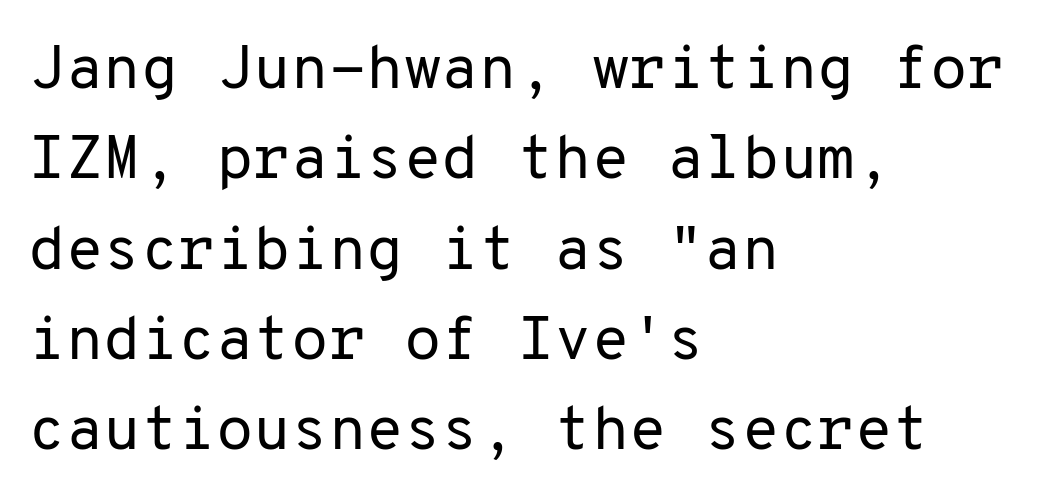
{"serif": "no", "italic": "no", "bold": "no", "weight": "regular", "width": "normal", "stroke_contrast": "low", "x_height": "medium", "monospaced": "yes", "underline": "no", "align": "left", "line_spacing": "normal", "line_spacing_ratio": 1.48, "letter_spacing": "normal", "letter_spacing_em": 0.0, "glyph_px": 61}
